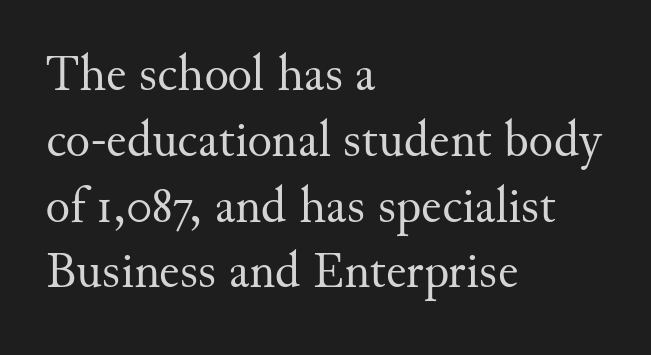
The letters advance in unequal steps, a hallmark of proportional type. A roman cut, with each character standing at attention. A quiet, ordinary-to-light weight characterises the typeface. Evenly set lines give the paragraph a standard silhouette.
